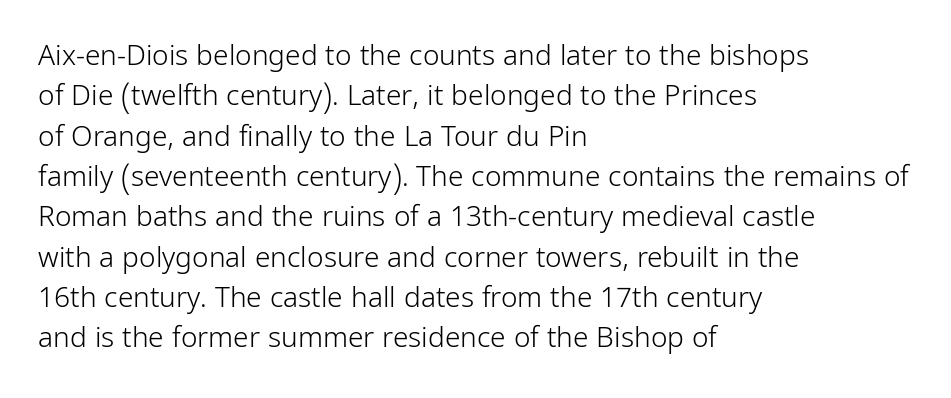
{"serif": "no", "italic": "no", "bold": "no", "weight": "light", "width": "condensed", "stroke_contrast": "low", "x_height": "medium", "monospaced": "no", "underline": "no", "align": "left", "line_spacing": "normal", "line_spacing_ratio": 1.44, "letter_spacing": "normal", "letter_spacing_em": 0.0, "glyph_px": 28}
